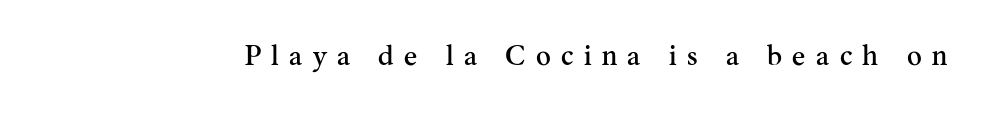
{"serif": "yes", "italic": "no", "width": "normal", "stroke_contrast": "medium", "x_height": "small", "monospaced": "no", "underline": "no", "letter_spacing": "wide", "letter_spacing_em": 0.37, "glyph_px": 28}
